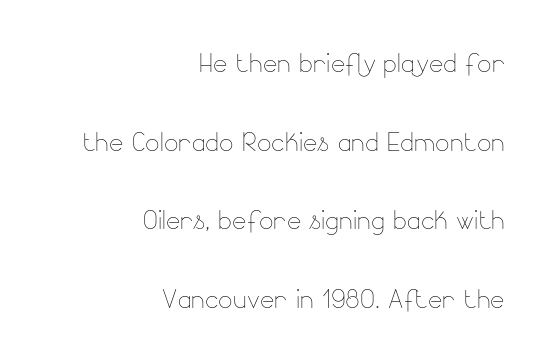
Q: Is the text bold? A: No.
Q: Is the text italic (slanted)? A: No, it is upright.
Q: Is the text underlined? A: No.
Q: How is the paragraph aligned? A: Right-aligned.
Q: Is the spacing between letters normal or unusually wide? A: Normal.
Q: Is the spacing between lines tight, normal or loose? A: Loose.
Q: Width (condensed, normal, or wide)? A: Normal.
Q: Stroke contrast? A: Low.
Q: x-height? A: Small.
Q: Monospaced? A: No.
